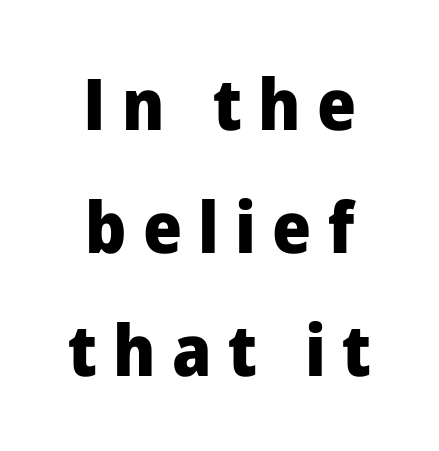
Q: Is the text bold? A: Yes.
Q: Is the text italic (slanted)? A: No, it is upright.
Q: Is the typeface a serif or a sans-serif typeface? A: Sans-serif.
Q: Is the text underlined? A: No.
Q: How is the paragraph aligned? A: Centered.
Q: Is the spacing between letters normal or unusually wide? A: Unusually wide.
Q: Width (condensed, normal, or wide)? A: Normal.
Q: Stroke contrast? A: Low.
Q: x-height? A: Medium.
Q: Monospaced? A: No.
